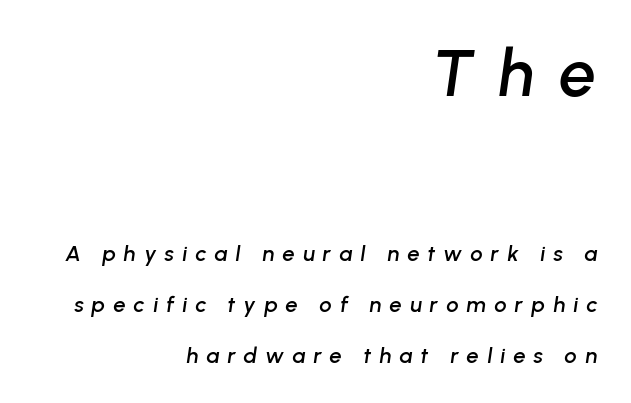
The image shows 66 px text type, italic (leaning right); set right-aligned, loose line spacing (2.33x), unusually wide letter spacing (+0.37 em), not underlined; the first (top) block is 3.0x larger; low stroke contrast and a medium x-height.
